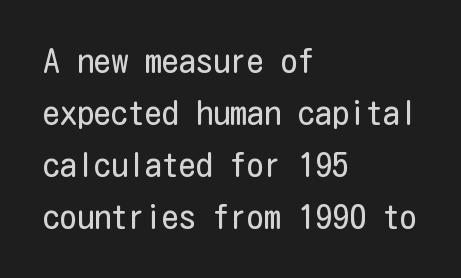
{"serif": "no", "italic": "no", "bold": "no", "weight": "regular", "width": "condensed", "stroke_contrast": "low", "x_height": "medium", "underline": "no", "align": "left", "line_spacing": "normal", "line_spacing_ratio": 1.53, "letter_spacing": "normal", "letter_spacing_em": 0.0, "glyph_px": 34}
